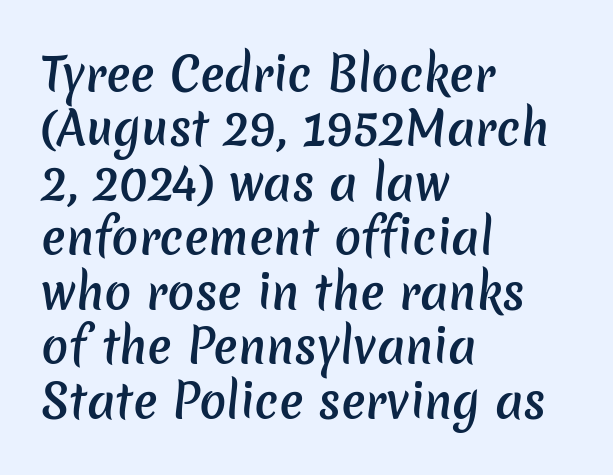
The baseline area is clear. You could not count columns in this text — the font is proportionally spaced. Does the copy run flush right? No — it runs flush left. Inter-character spacing is left at the font's built-in metrics. Is the type bold? Partly — it's a semibold, heavier than regular but not fully bold.
